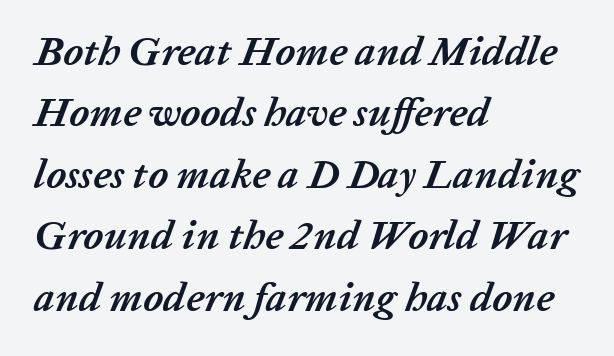
Q: Is the text bold? A: Yes.
Q: Is the text italic (slanted)? A: Yes, it leans right by about 20 degrees.
Q: Is the text underlined? A: No.
Q: How is the paragraph aligned? A: Left-aligned.
Q: Is the spacing between letters normal or unusually wide? A: Normal.
Q: Is the spacing between lines tight, normal or loose? A: Normal.
Q: Width (condensed, normal, or wide)? A: Normal.
Q: Stroke contrast? A: Low.
Q: x-height? A: Medium.
Q: Monospaced? A: No.
